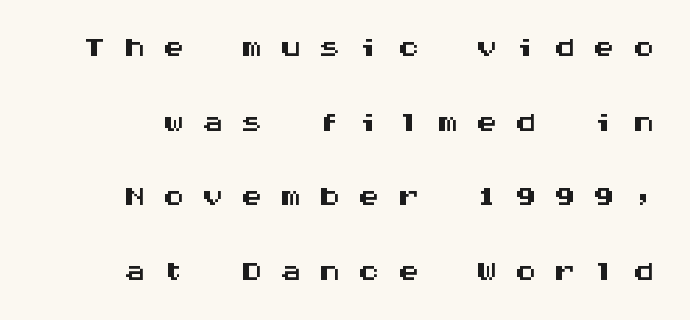
Anything drawn beneath the words? Only blank space. These lines are rendered in a fixed-pitch font. You can tell it's not italic because the verticals are truly vertical. Characters follow at a spacing far wider than the type designer built in. The line-height multiplier appears to be the usual default.
